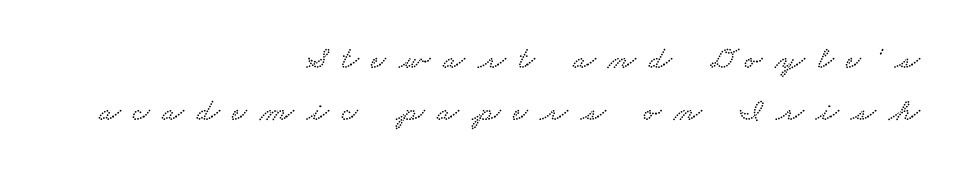
Tracking here is generous; glyphs stand well apart from one another. You could not count columns in this text — the font is proportionally spaced. Yep, those are serifs on the letters. The passage shown stacks its lines at a standard gap. Caption: multi-line text, flush right, ragged left. The gap between lines stays unmarked.
